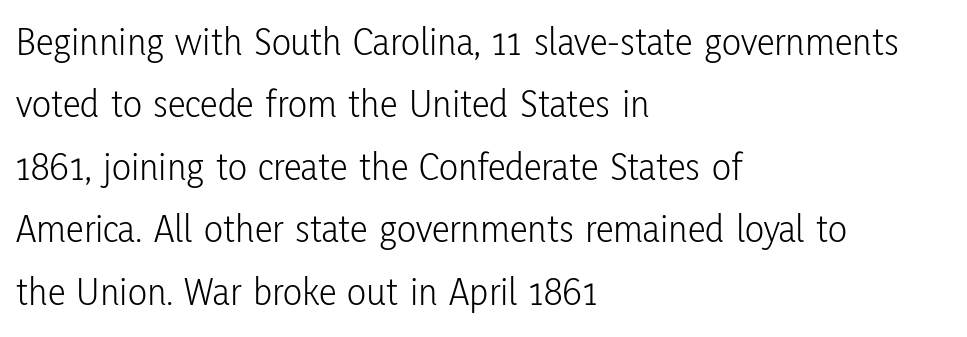
The image shows 40 px light, condensed sans-serif type, upright; set left-aligned, normal line spacing (1.56x), normal letter spacing, not underlined; low stroke contrast and a medium x-height.
